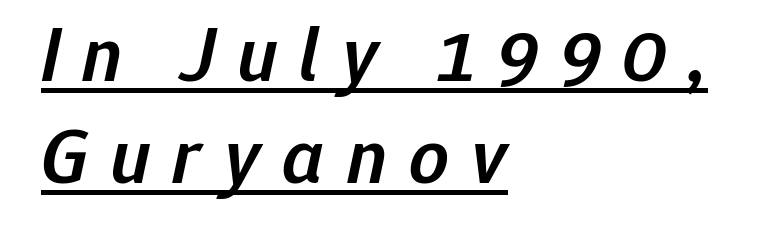
Q: Is the text bold? A: Semi-bold.
Q: Is the text italic (slanted)? A: Yes, it leans right by about 12 degrees.
Q: Is the text underlined? A: Yes.
Q: How is the paragraph aligned? A: Left-aligned.
Q: Is the spacing between letters normal or unusually wide? A: Unusually wide.
Q: Is the spacing between lines tight, normal or loose? A: Normal.
Q: Width (condensed, normal, or wide)? A: Normal.
Q: Stroke contrast? A: Low.
Q: x-height? A: Medium.
Q: Monospaced? A: No.
